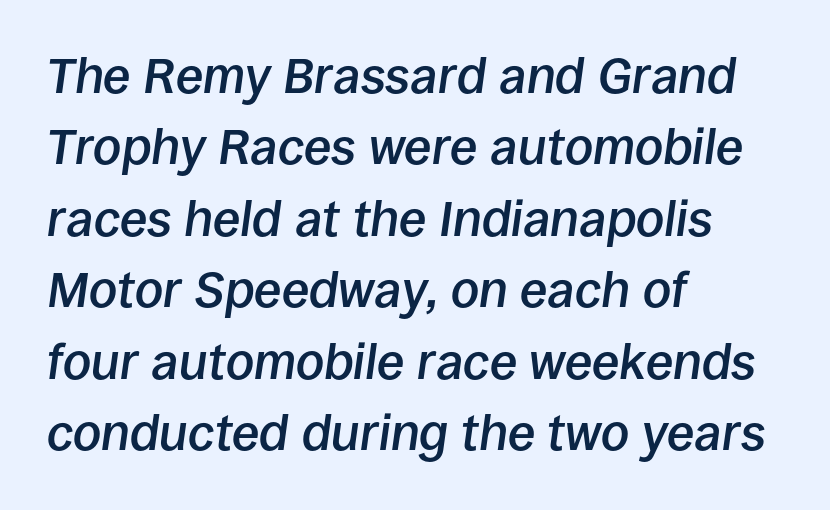
The image shows 50 px semibold type, italic (leaning right); set left-aligned, normal line spacing (1.43x), normal letter spacing, not underlined; low stroke contrast and a large x-height.
